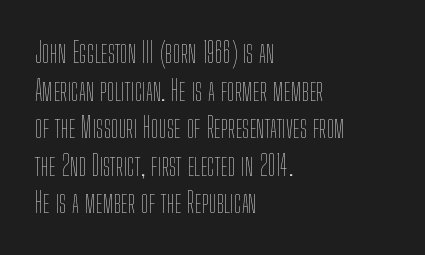
{"italic": "no", "bold": "no", "weight": "thin", "width": "condensed", "stroke_contrast": "low", "x_height": "medium", "monospaced": "no", "underline": "no", "align": "left", "line_spacing": "normal", "line_spacing_ratio": 1.34, "letter_spacing": "normal", "letter_spacing_em": 0.0, "glyph_px": 28}
